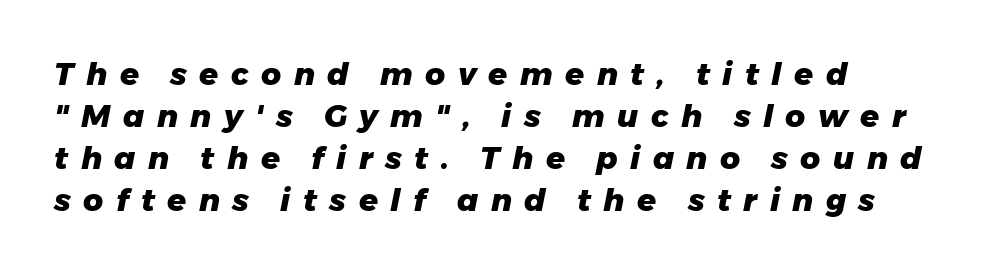
{"italic": "yes", "lean": "right", "slant_degrees": 11, "bold": "yes", "weight": "heavy", "width": "normal", "stroke_contrast": "low", "x_height": "medium", "monospaced": "no", "underline": "no", "line_spacing": "normal", "line_spacing_ratio": 1.36, "letter_spacing": "wide", "letter_spacing_em": 0.4, "glyph_px": 31}
